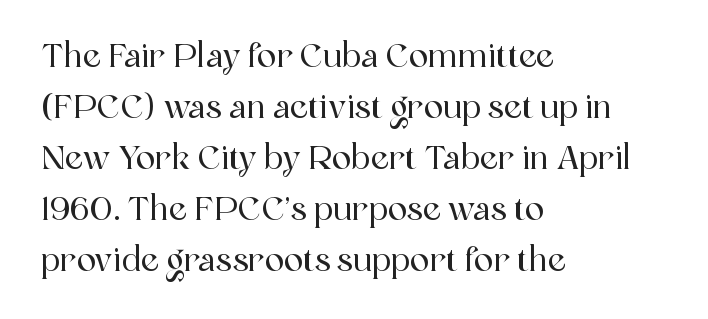
Normally led — the rows are evenly, conventionally spaced. The horizontal fit of the characters is conventional and even. Unlike italic type, these characters show no tilt at all. The foot of each line stays bare and open. Character widths vary here, with narrow letters taking less room than wide ones. The glyphs in this specimen are seriffed.
